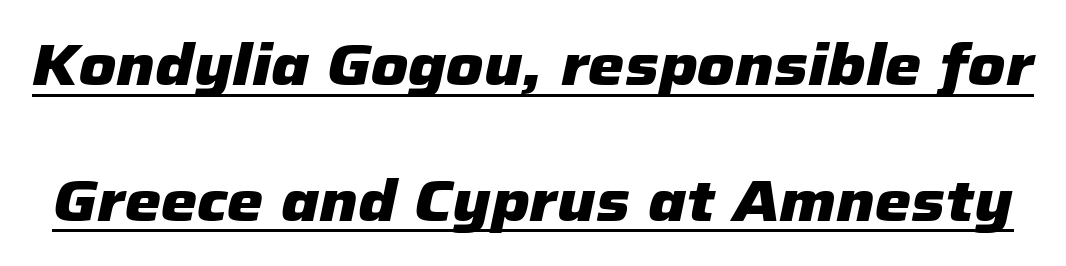
The image shows 58 px heavy type, italic (leaning right); set loose line spacing (2.34x), normal letter spacing, underlined; low stroke contrast and a medium x-height.
